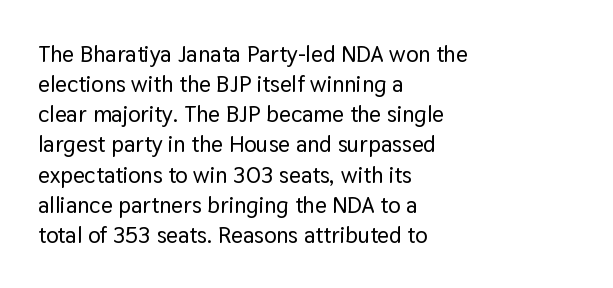
Q: Is the text italic (slanted)? A: No, it is upright.
Q: Is the text underlined? A: No.
Q: How is the paragraph aligned? A: Left-aligned.
Q: Is the spacing between letters normal or unusually wide? A: Normal.
Q: Is the spacing between lines tight, normal or loose? A: Normal.
